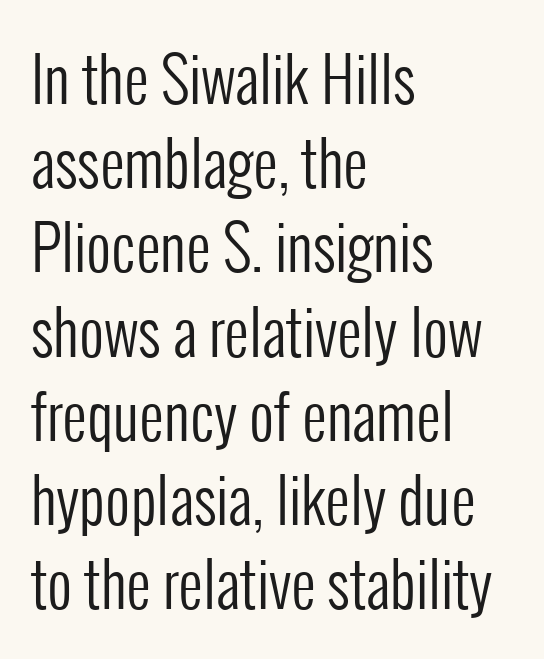
Classification — sans serif. The words here are not underlined. Leading: standard. These lines keep a tight, regular rhythm from letter to letter. Is the block centered? No — it sits flush against the left margin. The letters advance in unequal steps, a hallmark of proportional type.
